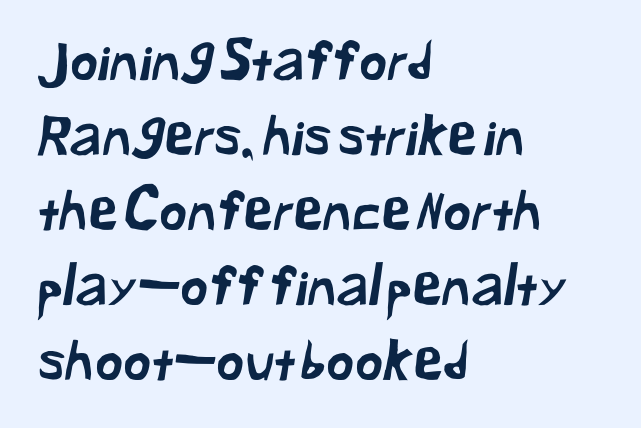
The passage shown has conventional tracking throughout. A typesetter would call this proportional, since set widths differ per character. I'd call this a sans setting — the letters go barefoot. Students, observe: this is what conventionally led text looks like. Plain, unruled lines of type. Leftover space on each line is placed entirely after the last word.
